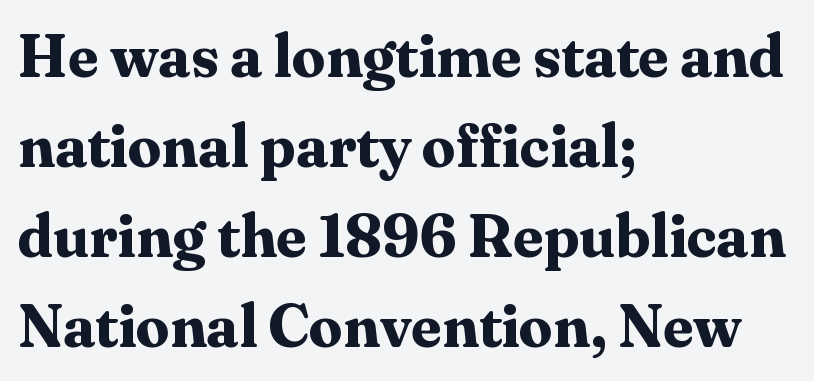
The image shows 60 px bold serif type, upright; set left-aligned, normal line spacing (1.5x), normal letter spacing, not underlined; medium stroke contrast and a medium x-height.
